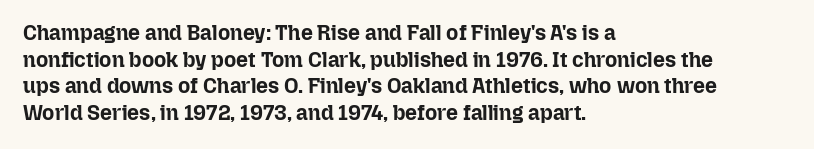
The image shows 21 px bold type, upright; set left-aligned, normal line spacing (1.27x), normal letter spacing, not underlined.
